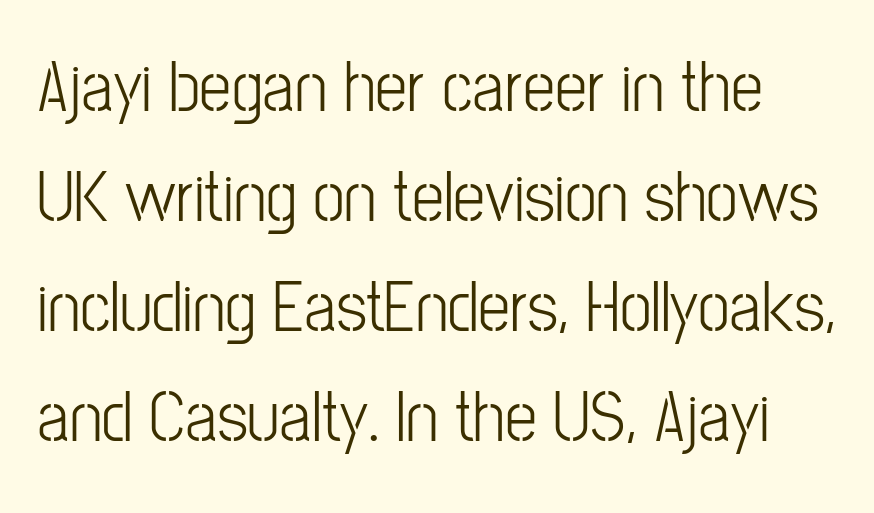
Q: Is the text bold? A: No.
Q: Is the text italic (slanted)? A: No, it is upright.
Q: Is the typeface a serif or a sans-serif typeface? A: Sans-serif.
Q: Is the text underlined? A: No.
Q: Is the spacing between letters normal or unusually wide? A: Normal.
Q: Is the spacing between lines tight, normal or loose? A: Normal.
Q: Width (condensed, normal, or wide)? A: Condensed.
Q: Stroke contrast? A: Low.
Q: x-height? A: Medium.
Q: Monospaced? A: No.
